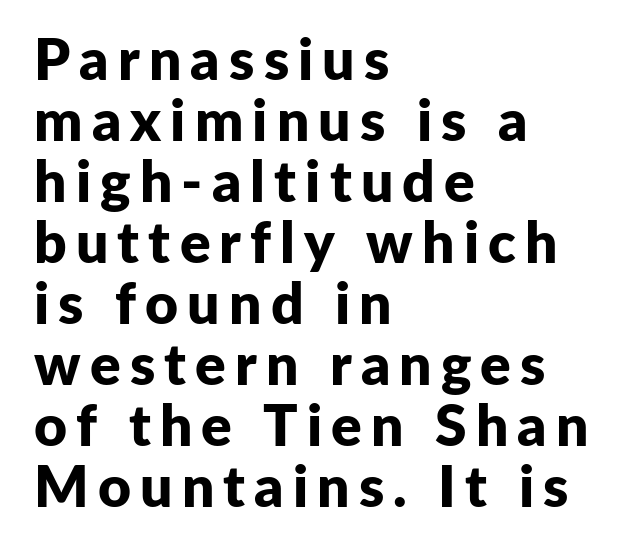
This block would grow much taller if given ordinary leading; it's compressed now. Quick note: not italic, upright. Descenders are the only things crossing below the line. The compositor pushed each line to the left boundary.
